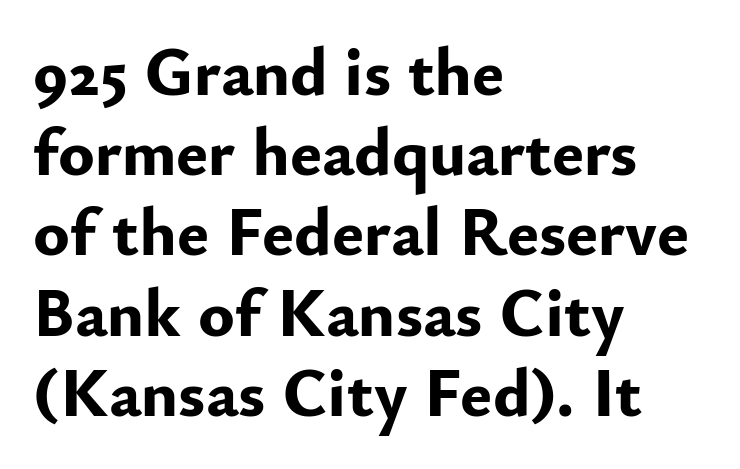
{"serif": "no", "italic": "no", "bold": "yes", "weight": "bold", "width": "normal", "stroke_contrast": "low", "x_height": "small", "monospaced": "no", "underline": "no", "align": "left", "line_spacing_ratio": 1.18, "letter_spacing": "normal", "letter_spacing_em": 0.0, "glyph_px": 68}
